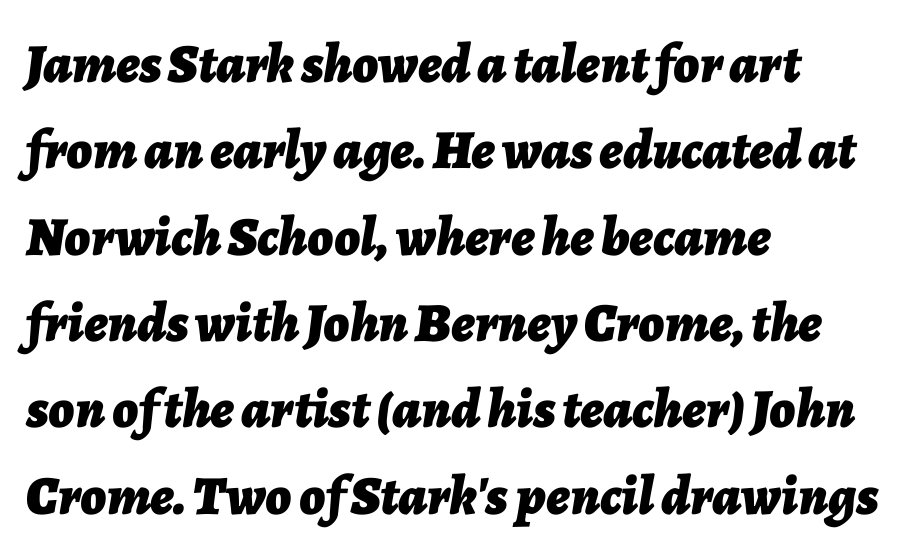
Q: Is the text bold? A: Yes.
Q: Is the text italic (slanted)? A: Yes, it leans right by about 7 degrees.
Q: Is the text underlined? A: No.
Q: How is the paragraph aligned? A: Left-aligned.
Q: Is the spacing between letters normal or unusually wide? A: Normal.
Q: Is the spacing between lines tight, normal or loose? A: Normal.
Q: Width (condensed, normal, or wide)? A: Normal.
Q: Stroke contrast? A: Low.
Q: x-height? A: Medium.
Q: Monospaced? A: No.
